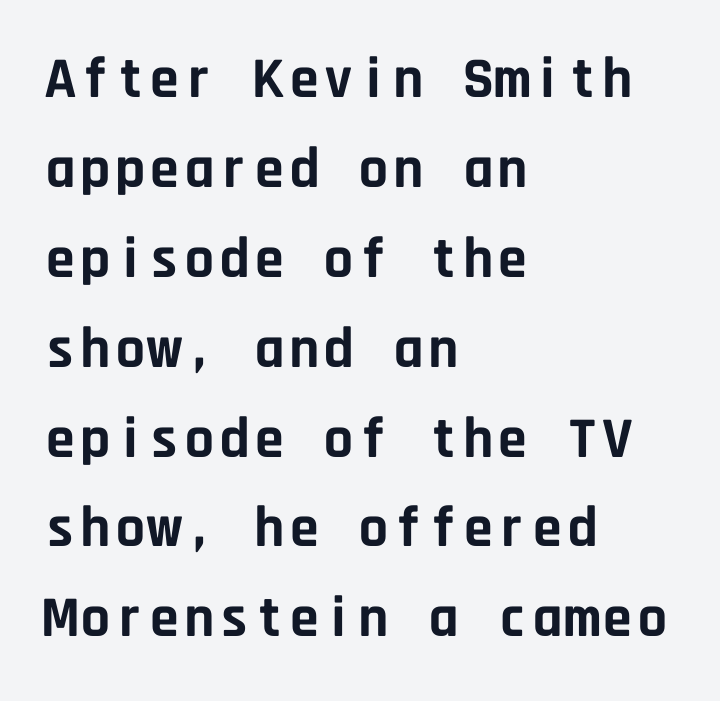
Alignment: flush left. Unlike italic type, these characters show no tilt at all. Regarding serifs, this sample does without them. Here the glyphs are tracked normally, forming tight word shapes. Notice how thick the strokes are: this is what a full bold looks like. If you measured baseline to baseline, you'd find a middling distance.
